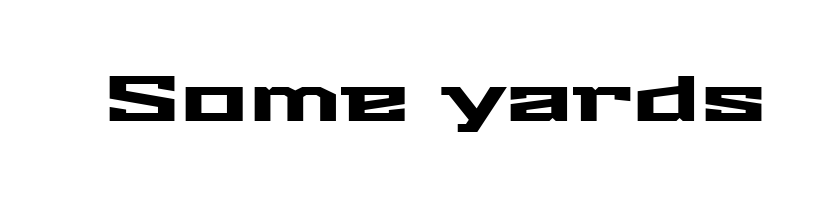
{"serif": "no", "italic": "no", "width": "wide", "stroke_contrast": "medium", "x_height": "medium", "monospaced": "no", "underline": "no", "letter_spacing": "normal", "letter_spacing_em": 0.0, "glyph_px": 63}
